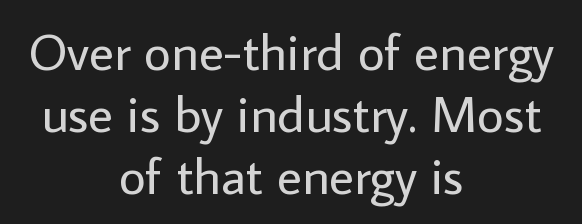
Q: Is the text bold? A: No.
Q: Is the text italic (slanted)? A: No, it is upright.
Q: Is the typeface a serif or a sans-serif typeface? A: Sans-serif.
Q: Is the text underlined? A: No.
Q: How is the paragraph aligned? A: Centered.
Q: Is the spacing between letters normal or unusually wide? A: Normal.
Q: Width (condensed, normal, or wide)? A: Normal.
Q: Stroke contrast? A: Low.
Q: x-height? A: Medium.
Q: Monospaced? A: No.
